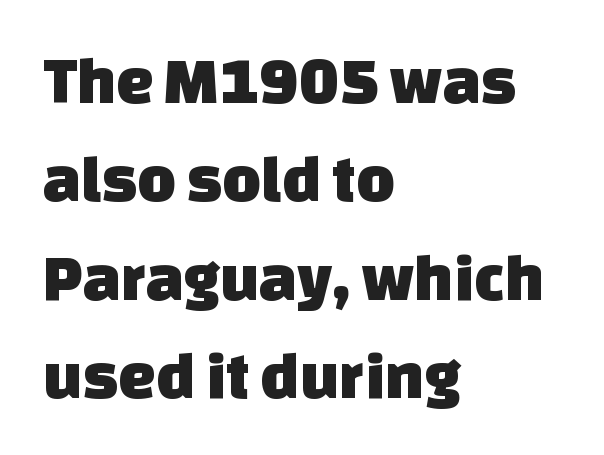
Q: Is the typeface a serif or a sans-serif typeface? A: Sans-serif.
Q: Is the text underlined? A: No.
Q: How is the paragraph aligned? A: Left-aligned.
Q: Is the spacing between letters normal or unusually wide? A: Normal.
Q: Is the spacing between lines tight, normal or loose? A: Normal.
Q: Width (condensed, normal, or wide)? A: Normal.
Q: Stroke contrast? A: Low.
Q: x-height? A: Large.
Q: Monospaced? A: No.
